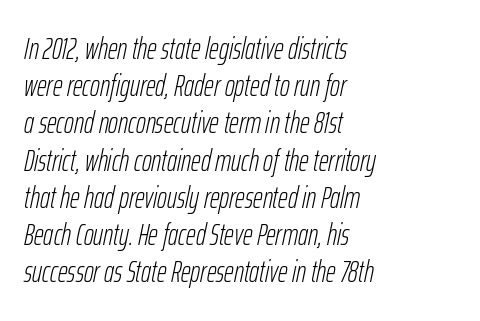
Summary of weight: not heavy and not bold. You could call the tracking neutral — neither tight nor loose. Does the lettering tilt? It does — this is italic. Where is the straight margin? On the left. The passage shown is typed in a proportional face where columns would drift. Underline: absent.
